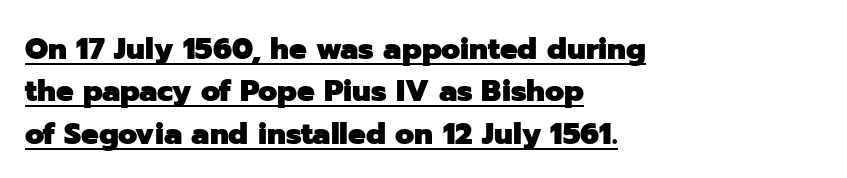
{"serif": "no", "italic": "no", "bold": "yes", "weight": "heavy", "width": "normal", "stroke_contrast": "low", "x_height": "medium", "monospaced": "no", "underline": "yes", "align": "left", "line_spacing": "normal", "line_spacing_ratio": 1.37, "letter_spacing": "normal", "letter_spacing_em": 0.0, "glyph_px": 31}
